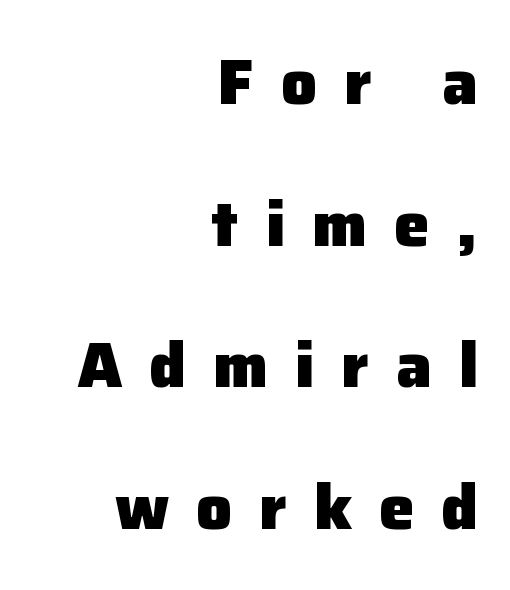
The specimen omits any rule beneath the text block's lines. The letters advance in unequal steps, a hallmark of proportional type. A flush-right, rag-left setting is used for this passage. Inter-character spacing is expanded well beyond the font's built-in metrics.
